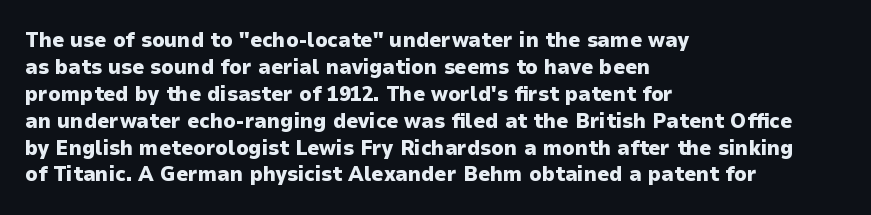
{"italic": "no", "bold": "yes", "underline": "no", "align": "left", "line_spacing": "normal", "line_spacing_ratio": 1.28, "letter_spacing": "normal", "letter_spacing_em": 0.0, "glyph_px": 21}
